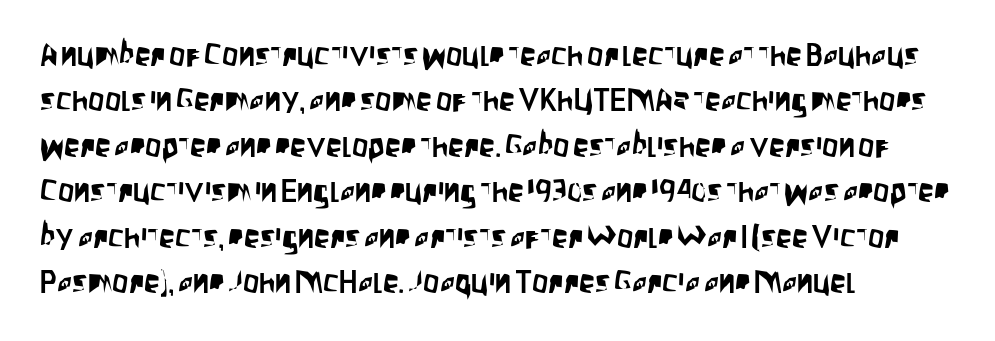
Q: Is the text italic (slanted)? A: No, it is upright.
Q: Is the typeface a serif or a sans-serif typeface? A: Sans-serif.
Q: Is the text underlined? A: No.
Q: How is the paragraph aligned? A: Left-aligned.
Q: Is the spacing between letters normal or unusually wide? A: Normal.
Q: Is the spacing between lines tight, normal or loose? A: Normal.
Q: Width (condensed, normal, or wide)? A: Condensed.
Q: Stroke contrast? A: Low.
Q: x-height? A: Large.
Q: Monospaced? A: No.
